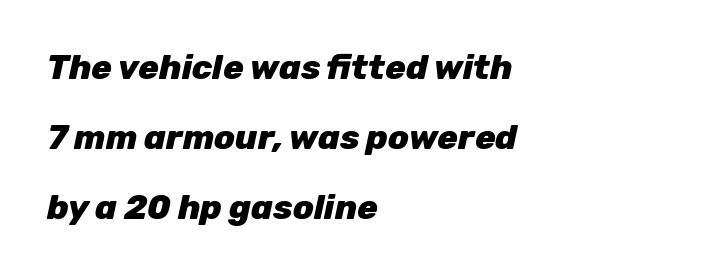
Do the characters align in a grid? No, the font is proportional. Letter spacing: default. Does the copy run flush right? No — it runs flush left. Observe the lean: these are italic letterforms. Regarding leading, the lines here are spaced well apart. The area under the type is left untouched.
